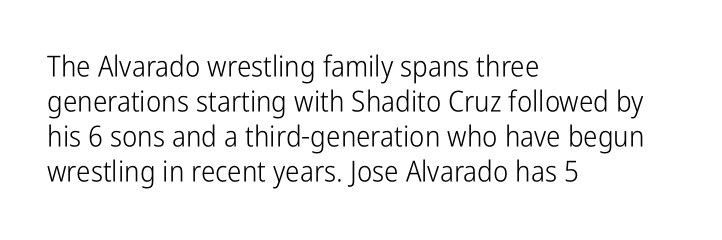
{"serif": "no", "italic": "no", "bold": "no", "weight": "light", "width": "condensed", "stroke_contrast": "low", "x_height": "medium", "monospaced": "no", "underline": "no", "align": "left", "line_spacing_ratio": 1.21, "letter_spacing": "normal", "letter_spacing_em": 0.0, "glyph_px": 29}
